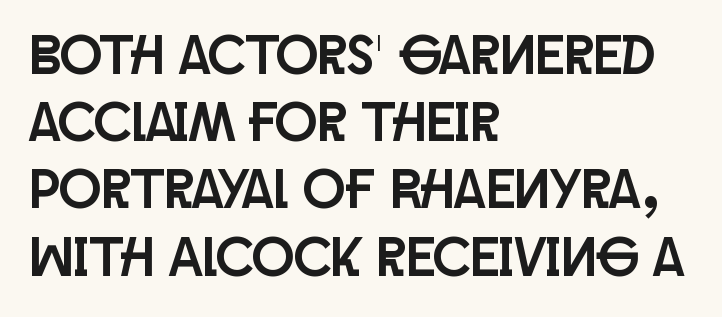
Q: Is the text italic (slanted)? A: No, it is upright.
Q: Is the typeface a serif or a sans-serif typeface? A: Sans-serif.
Q: Is the text underlined? A: No.
Q: How is the paragraph aligned? A: Left-aligned.
Q: Is the spacing between letters normal or unusually wide? A: Normal.
Q: Width (condensed, normal, or wide)? A: Condensed.
Q: Stroke contrast? A: Low.
Q: x-height? A: Large.
Q: Monospaced? A: No.
